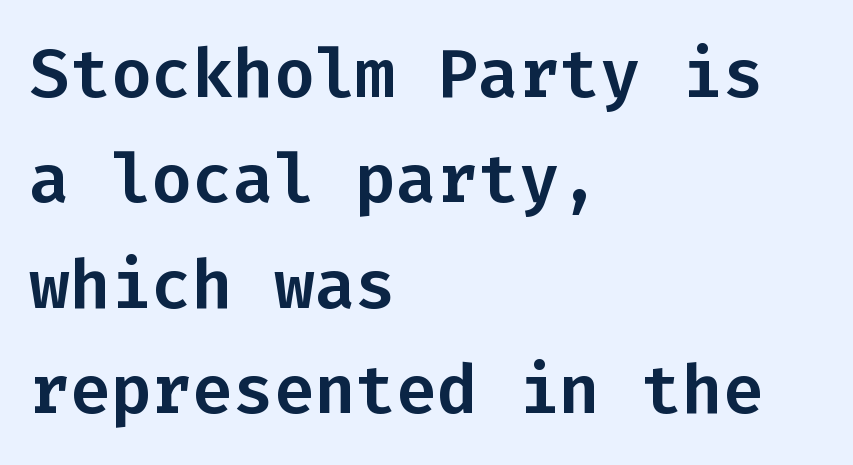
{"serif": "no", "italic": "no", "width": "normal", "stroke_contrast": "low", "x_height": "medium", "monospaced": "yes", "underline": "no", "align": "left", "line_spacing": "normal", "line_spacing_ratio": 1.55, "letter_spacing": "normal", "letter_spacing_em": 0.0, "glyph_px": 68}
